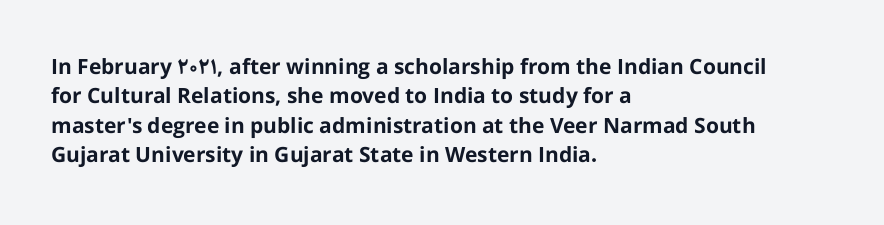
The image shows 21 px bold type, upright; set left-aligned, normal line spacing (1.4x), normal letter spacing, not underlined.
